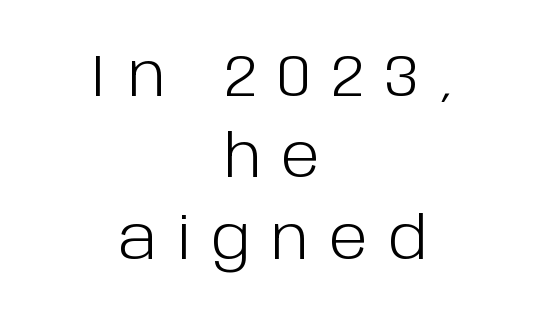
The image shows 59 px light sans-serif type, upright; set centered, normal line spacing (1.38x), unusually wide letter spacing (+0.35 em), not underlined; low stroke contrast and a large x-height.
